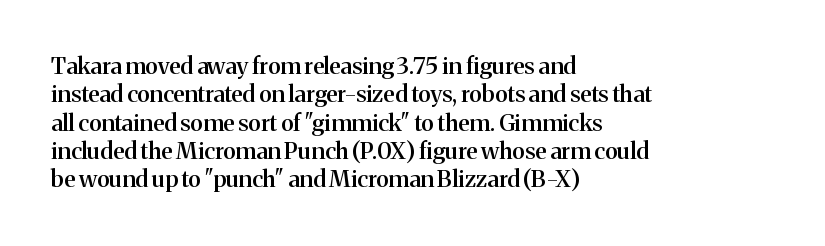
The image shows 23 px text type, upright; set left-aligned, line spacing 1.23x, normal letter spacing, not underlined.
